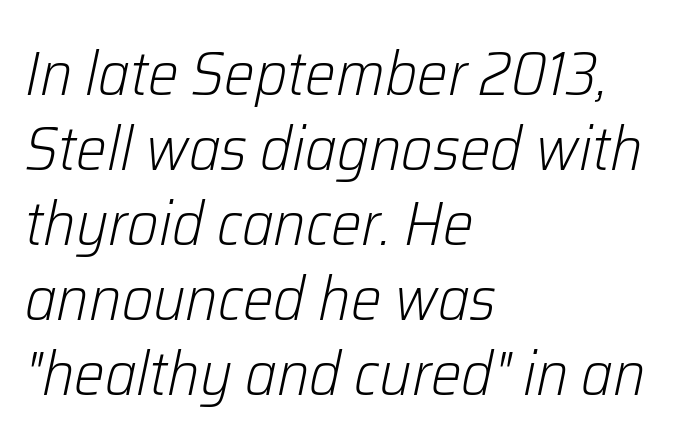
Q: Is the text bold? A: No.
Q: Is the text italic (slanted)? A: Yes, it leans right by about 12 degrees.
Q: Is the text underlined? A: No.
Q: How is the paragraph aligned? A: Left-aligned.
Q: Is the spacing between letters normal or unusually wide? A: Normal.
Q: Width (condensed, normal, or wide)? A: Normal.
Q: Stroke contrast? A: Low.
Q: x-height? A: Medium.
Q: Monospaced? A: No.
